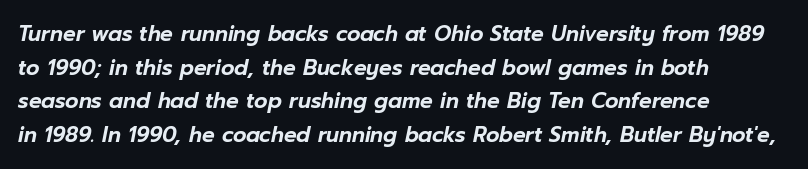
The image shows 21 px text type, italic (leaning right); set left-aligned, normal line spacing (1.6x), normal letter spacing, not underlined.
